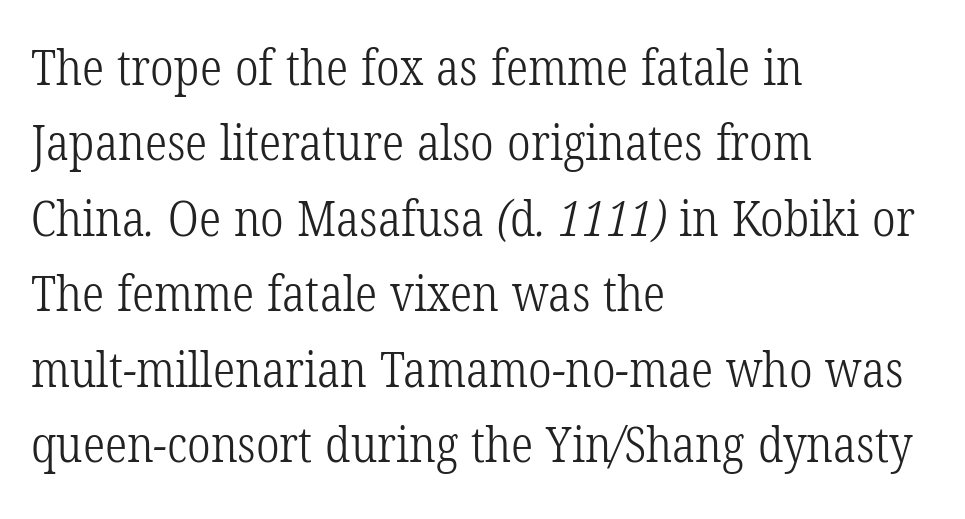
Q: Is the text bold? A: No.
Q: Is the typeface a serif or a sans-serif typeface? A: Serif.
Q: Is the text underlined? A: No.
Q: How is the paragraph aligned? A: Left-aligned.
Q: Is the spacing between letters normal or unusually wide? A: Normal.
Q: Is the spacing between lines tight, normal or loose? A: Normal.
Q: Width (condensed, normal, or wide)? A: Condensed.
Q: Stroke contrast? A: Low.
Q: x-height? A: Medium.
Q: Monospaced? A: No.
